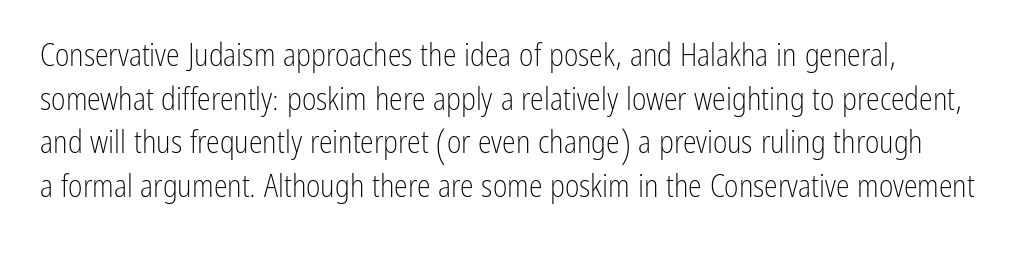
The strokes are not fattened; the text isn't bold. Has an underline been added? It has not. Character widths vary here, with narrow letters taking less room than wide ones. Serif or sans? Sans — the stroke terminals are bare.
